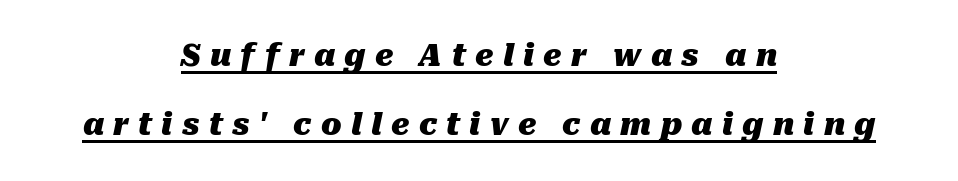
The image shows 30 px heavy type, italic (leaning right); set centered, loose line spacing (2.3x), unusually wide letter spacing (+0.31 em), underlined; medium stroke contrast and a medium x-height.
